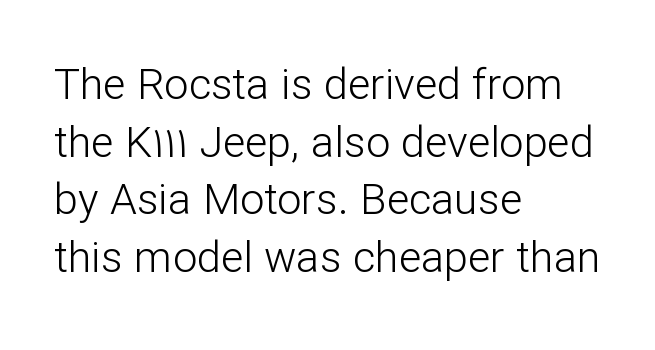
The image shows 43 px light sans-serif type, upright; set left-aligned, normal line spacing (1.34x), normal letter spacing, not underlined; low stroke contrast and a medium x-height.
